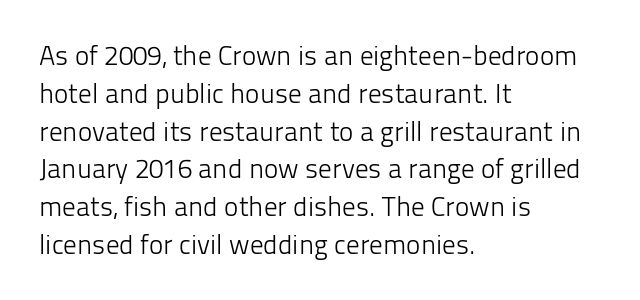
Short note: letters normally spaced. These lines are set flush left with a ragged right edge. The passage shown is not bold in any degree. Rows of type keep a routine distance in the vertical direction. This is the regular roman posture of the typeface.
